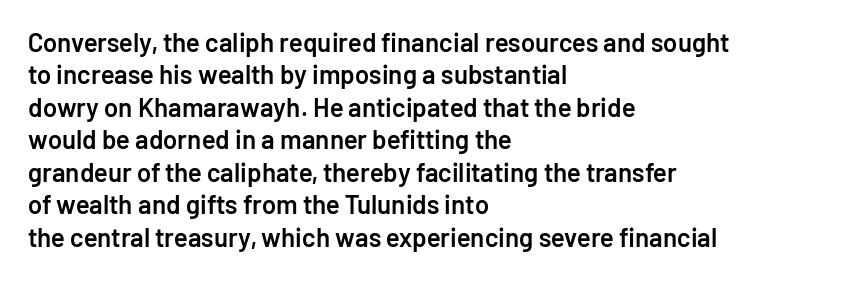
{"italic": "no", "bold": "semi", "underline": "no", "align": "left", "line_spacing": "normal", "line_spacing_ratio": 1.25, "letter_spacing": "normal", "letter_spacing_em": 0.0, "glyph_px": 26}
